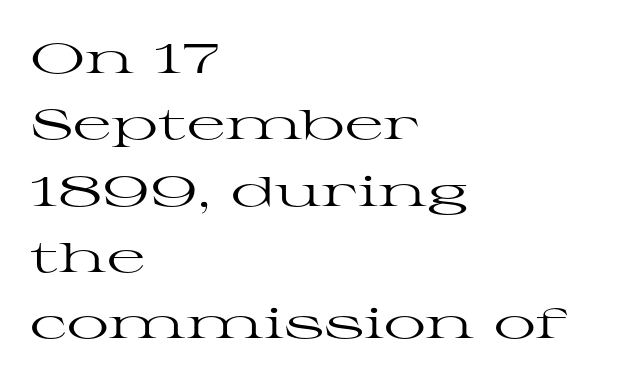
Q: Is the text bold? A: No.
Q: Is the text italic (slanted)? A: No, it is upright.
Q: Is the typeface a serif or a sans-serif typeface? A: Serif.
Q: Is the text underlined? A: No.
Q: How is the paragraph aligned? A: Left-aligned.
Q: Is the spacing between letters normal or unusually wide? A: Normal.
Q: Is the spacing between lines tight, normal or loose? A: Normal.
Q: Width (condensed, normal, or wide)? A: Wide.
Q: Stroke contrast? A: High.
Q: x-height? A: Medium.
Q: Monospaced? A: No.
